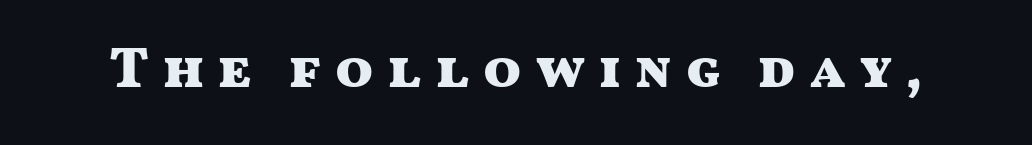
The glyphs in this specimen are sans serif. Words appear elongated and porous because spacing is wide. Quick note: not italic, upright. A typesetter would call this proportional, since set widths differ per character.
